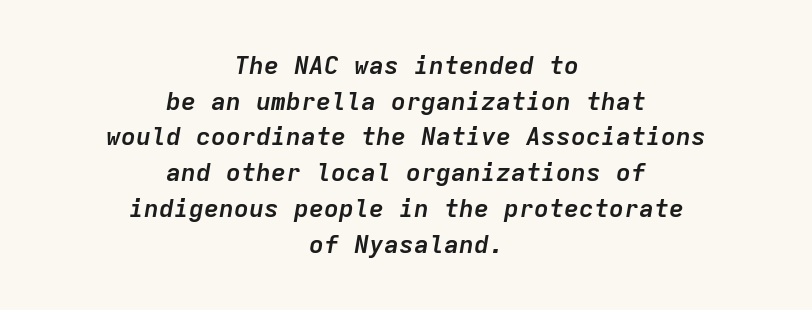
{"italic": "yes", "lean": "right", "slant_degrees": 9, "bold": "yes", "underline": "no", "align": "center", "line_spacing": "normal", "line_spacing_ratio": 1.43, "letter_spacing": "normal", "letter_spacing_em": 0.0, "glyph_px": 25}
